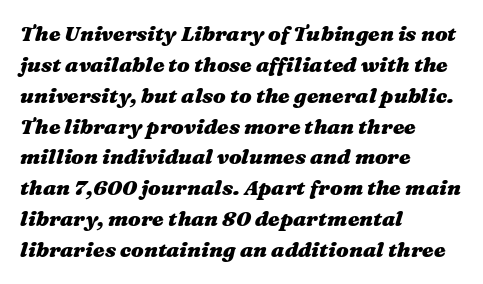
The image shows 21 px bold type, italic (leaning right); set left-aligned, normal line spacing (1.47x), normal letter spacing, not underlined.
